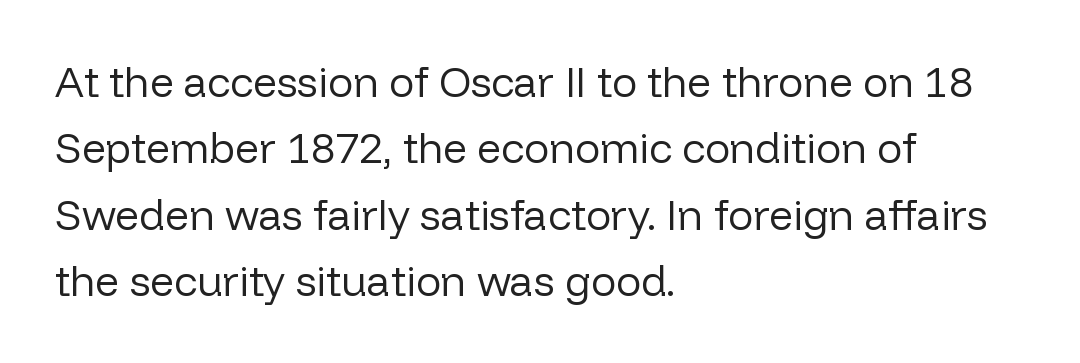
Does the leading feel generous? No, just average. The rendering uses natural spacing where letterforms have individual widths. These lines keep a tight, regular rhythm from letter to letter. The paragraph shown leans on its left margin. Weight class: somewhere from thin through regular.
